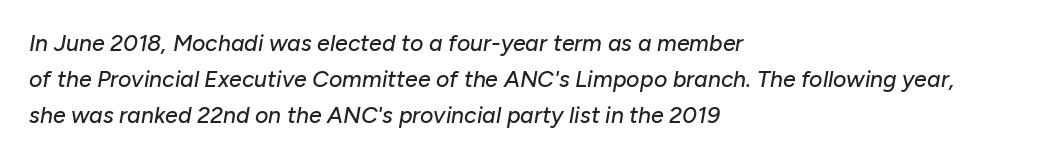
Q: Is the text italic (slanted)? A: Yes, it leans right by about 10 degrees.
Q: Is the text underlined? A: No.
Q: How is the paragraph aligned? A: Left-aligned.
Q: Is the spacing between letters normal or unusually wide? A: Normal.
Q: Is the spacing between lines tight, normal or loose? A: Normal.
